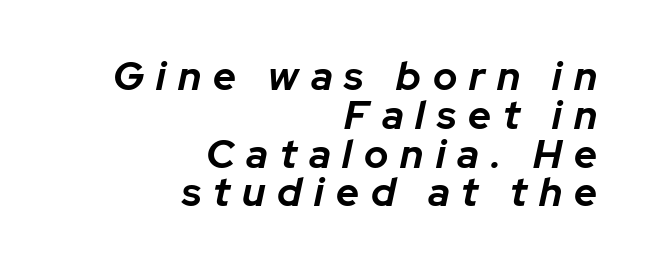
The baseline area is clear. Proportional: the letters do not fall into vertical columns. Every letter is thick-stroked: bold, no question. Tracking here is generous; glyphs stand well apart from one another. Line ends are locked; line starts wander.
